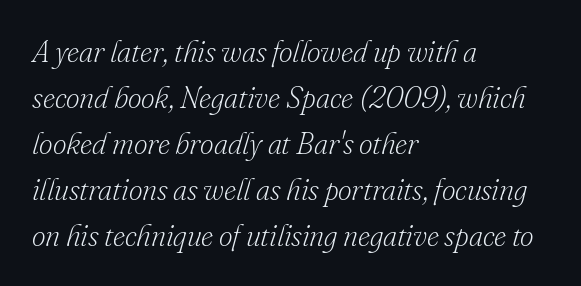
{"serif": "yes", "italic": "yes", "lean": "right", "slant_degrees": 16, "bold": "no", "weight": "light", "width": "normal", "stroke_contrast": "low", "x_height": "small", "monospaced": "no", "underline": "no", "align": "left", "line_spacing": "normal", "line_spacing_ratio": 1.53, "letter_spacing": "normal", "letter_spacing_em": 0.0, "glyph_px": 30}
